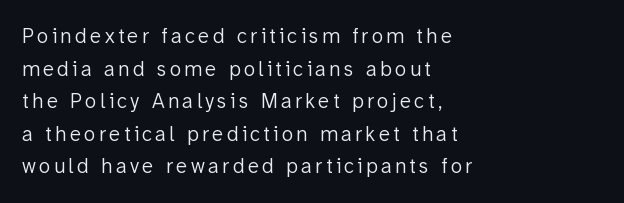
Each new line begins a customary step beneath the previous one. This rendering features lettering with no underline. Stem width sits at or under what a default text font uses. Does the lettering tilt? It doesn't — this is upright.
